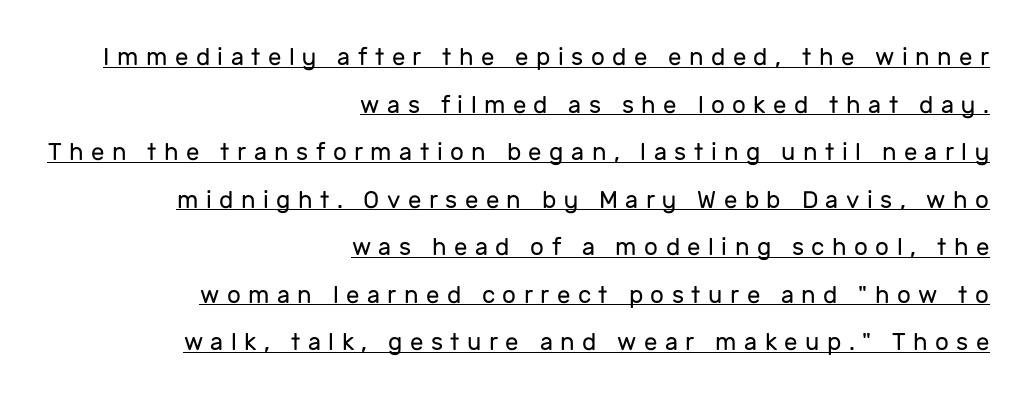
The image shows 24 px text type, upright; set right-aligned, loose line spacing (1.98x), unusually wide letter spacing (+0.31 em), underlined.
